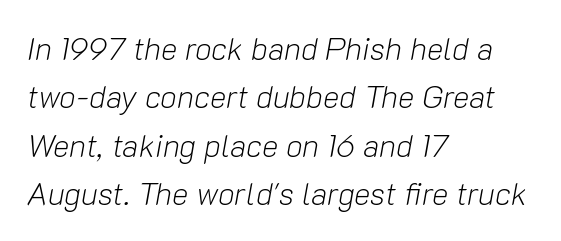
Looking at the ascenders, they clearly lean. Clear beneath every line of the passage. A student would call this left alignment; a typographer would say flush left, rag right. Is this a fixed-width face? No — the glyphs have proportional, varying widths. The cut favours lightness, reaching ordinary text weight at its darkest. Here the glyphs are tracked normally, forming tight word shapes.
